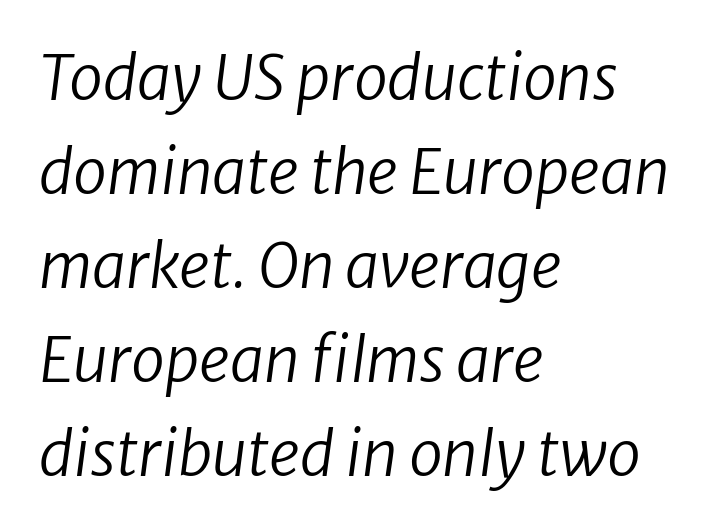
Nobody drew a line under any word here. Letter spacing: default. Which margin do the lines hug? The left one — the right edge is uneven. Note the varied advance widths — an 'i' is clearly narrower than an 'm'. Quick note: interline space is typical. The typeface has the unassuming heft of standard copy or less.
